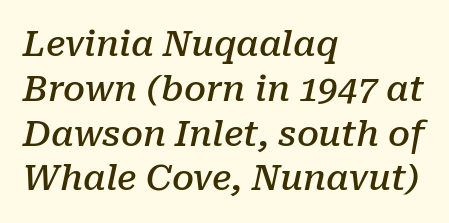
Q: Is the text bold? A: Semi-bold.
Q: Is the text italic (slanted)? A: Yes, it leans right by about 10 degrees.
Q: Is the typeface a serif or a sans-serif typeface? A: Serif.
Q: Is the text underlined? A: No.
Q: How is the paragraph aligned? A: Left-aligned.
Q: Is the spacing between letters normal or unusually wide? A: Normal.
Q: Is the spacing between lines tight, normal or loose? A: Normal.
Q: Width (condensed, normal, or wide)? A: Normal.
Q: Stroke contrast? A: Low.
Q: x-height? A: Medium.
Q: Monospaced? A: No.
